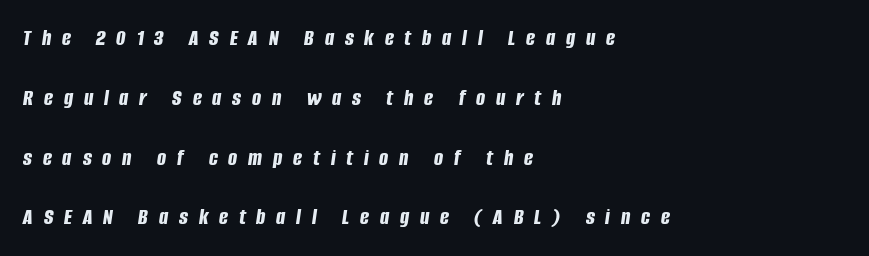
Q: Is the text bold? A: Yes.
Q: Is the text italic (slanted)? A: Yes, it leans right by about 8 degrees.
Q: Is the text underlined? A: No.
Q: How is the paragraph aligned? A: Left-aligned.
Q: Is the spacing between letters normal or unusually wide? A: Unusually wide.
Q: Is the spacing between lines tight, normal or loose? A: Loose.
